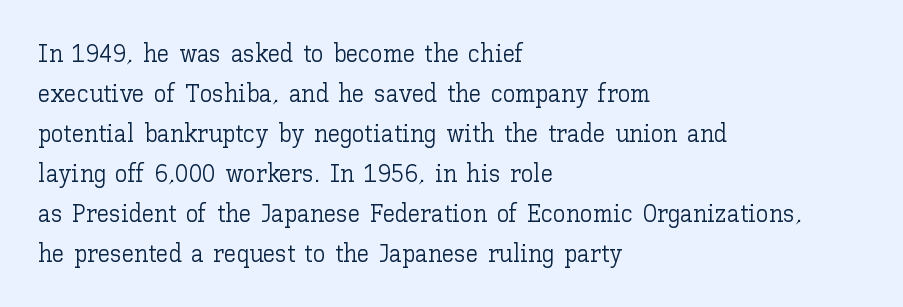
{"italic": "no", "bold": "no", "underline": "no", "align": "left", "line_spacing": "normal", "line_spacing_ratio": 1.6, "letter_spacing": "normal", "letter_spacing_em": 0.0, "glyph_px": 25}
